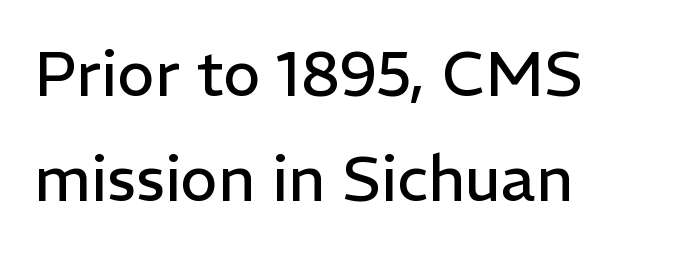
{"serif": "no", "italic": "no", "bold": "no", "weight": "regular", "width": "normal", "stroke_contrast": "low", "x_height": "medium", "monospaced": "no", "underline": "no", "align": "left", "line_spacing": "normal", "line_spacing_ratio": 1.66, "letter_spacing": "normal", "letter_spacing_em": 0.0, "glyph_px": 63}
